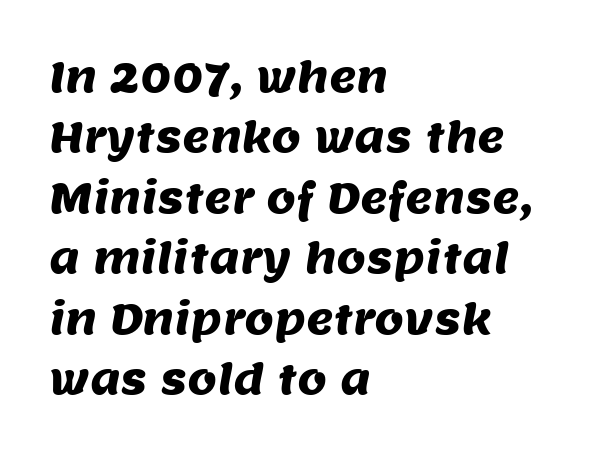
Inter-character spacing is left at the font's built-in metrics. Nobody drew a line under any word here. Do the characters align in a grid? No, the font is proportional. The letters carry no serifs — their stems end cleanly without finishing strokes. The lines are quadded left.
